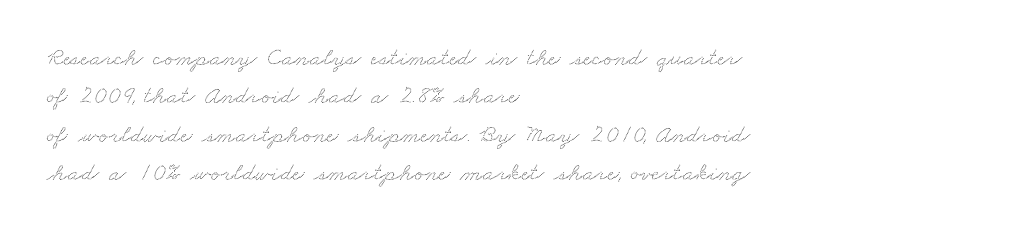
Q: Is the text underlined? A: No.
Q: How is the paragraph aligned? A: Left-aligned.
Q: Is the spacing between letters normal or unusually wide? A: Normal.
Q: Is the spacing between lines tight, normal or loose? A: Normal.
